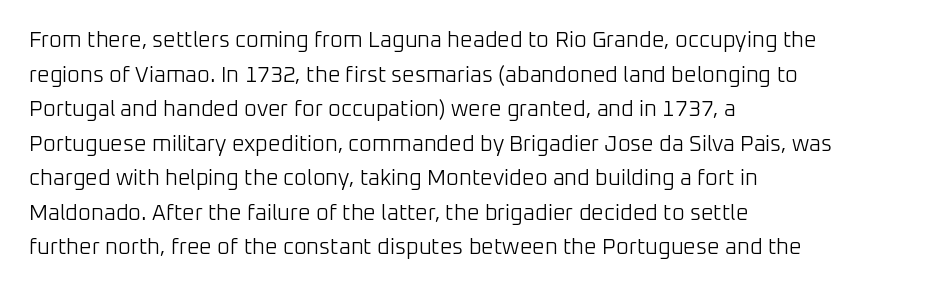
Which margin do the lines hug? The left one — the right edge is uneven. This is roman type, the default non-slanted kind. Summary of vertical rhythm: regular, with standard interline spacing. These glyphs show unthickened strokes, regular width or finer. The rendering keeps characters at their native spacing. The gap between lines stays unmarked.
